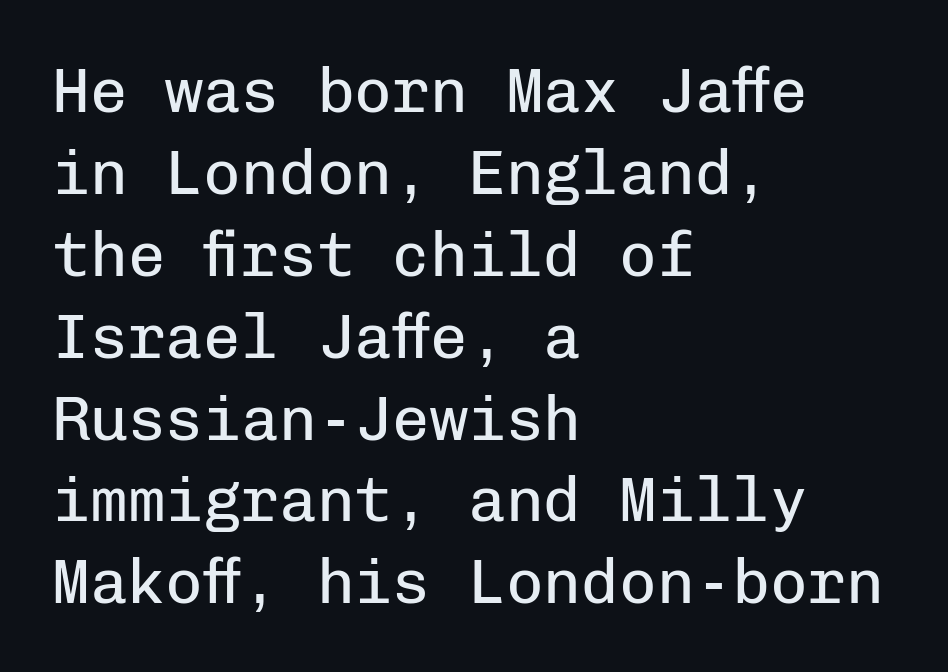
The image shows 63 px regular-weight sans-serif type, upright, monospaced; set left-aligned, normal line spacing (1.3x), normal letter spacing, not underlined; low stroke contrast and a medium x-height.
